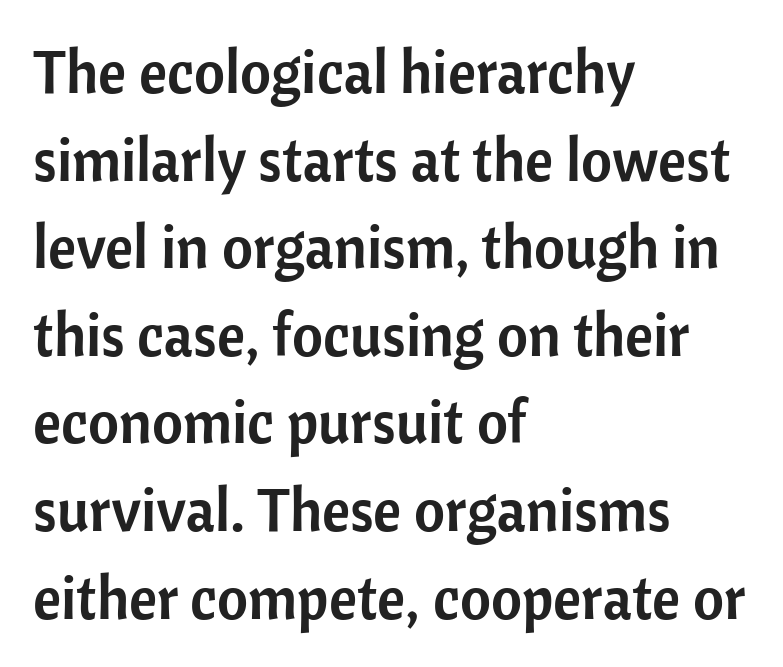
Q: Is the text italic (slanted)? A: No, it is upright.
Q: Is the typeface a serif or a sans-serif typeface? A: Sans-serif.
Q: Is the text underlined? A: No.
Q: How is the paragraph aligned? A: Left-aligned.
Q: Is the spacing between letters normal or unusually wide? A: Normal.
Q: Is the spacing between lines tight, normal or loose? A: Normal.
Q: Width (condensed, normal, or wide)? A: Normal.
Q: Stroke contrast? A: Low.
Q: x-height? A: Medium.
Q: Monospaced? A: No.
